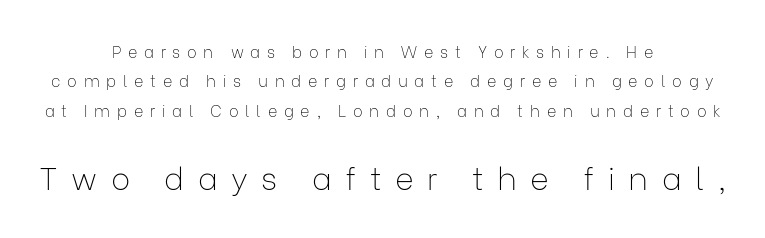
The image shows 32 px thin sans-serif type, upright; set centered, line spacing 1.83x, unusually wide letter spacing (+0.42 em), not underlined; the second (bottom) block is 2.0x larger; low stroke contrast and a medium x-height.
